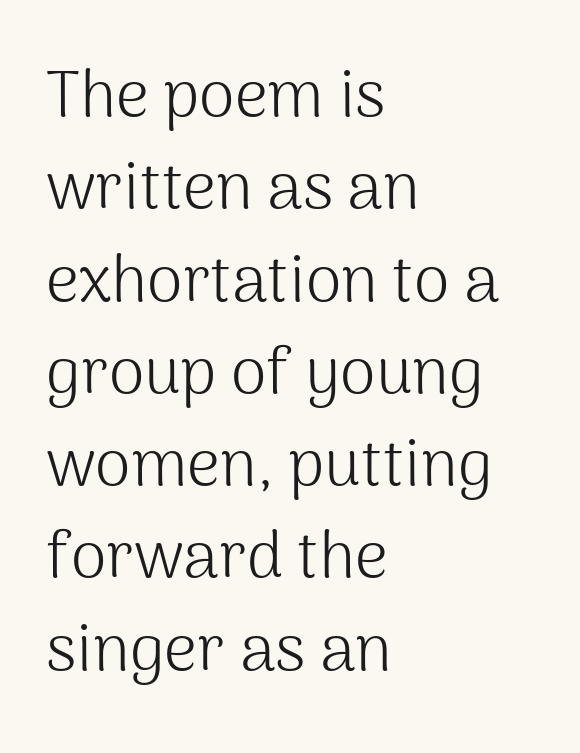
{"serif": "no", "italic": "no", "bold": "no", "weight": "light", "width": "normal", "stroke_contrast": "medium", "x_height": "medium", "monospaced": "no", "underline": "no", "align": "left", "line_spacing": "normal", "line_spacing_ratio": 1.42, "letter_spacing": "normal", "letter_spacing_em": 0.0, "glyph_px": 65}
